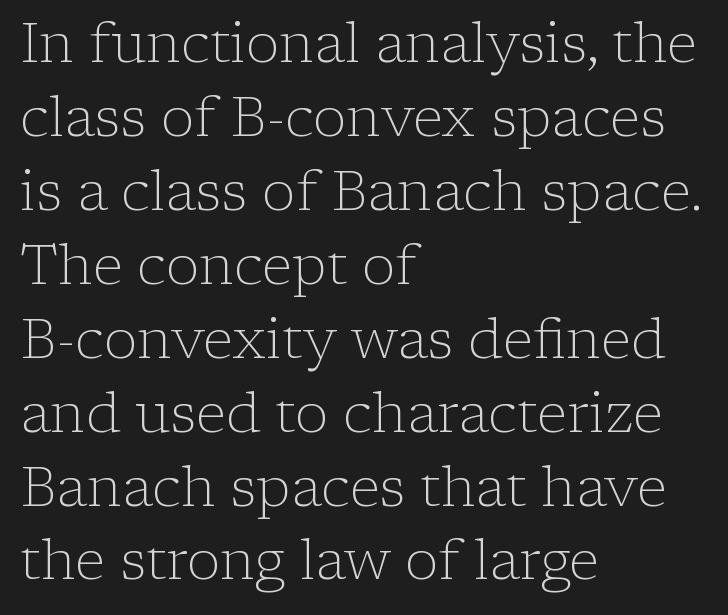
Q: Is the text bold? A: No.
Q: Is the text italic (slanted)? A: No, it is upright.
Q: Is the typeface a serif or a sans-serif typeface? A: Serif.
Q: Is the text underlined? A: No.
Q: How is the paragraph aligned? A: Left-aligned.
Q: Is the spacing between letters normal or unusually wide? A: Normal.
Q: Is the spacing between lines tight, normal or loose? A: Normal.
Q: Width (condensed, normal, or wide)? A: Normal.
Q: Stroke contrast? A: Low.
Q: x-height? A: Medium.
Q: Monospaced? A: No.
